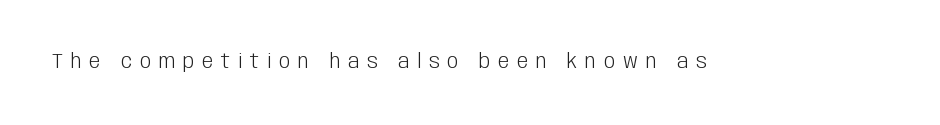
Q: Is the text bold? A: No.
Q: Is the text italic (slanted)? A: No, it is upright.
Q: Is the text underlined? A: No.
Q: Is the spacing between letters normal or unusually wide? A: Unusually wide.
